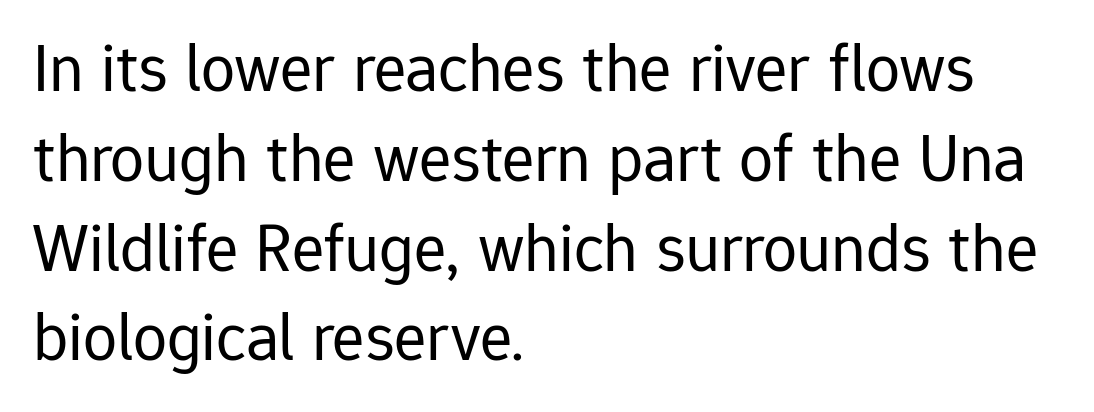
Q: Is the text bold? A: No.
Q: Is the text italic (slanted)? A: No, it is upright.
Q: Is the typeface a serif or a sans-serif typeface? A: Sans-serif.
Q: Is the text underlined? A: No.
Q: How is the paragraph aligned? A: Left-aligned.
Q: Is the spacing between letters normal or unusually wide? A: Normal.
Q: Is the spacing between lines tight, normal or loose? A: Normal.
Q: Width (condensed, normal, or wide)? A: Normal.
Q: Stroke contrast? A: Low.
Q: x-height? A: Medium.
Q: Monospaced? A: No.
